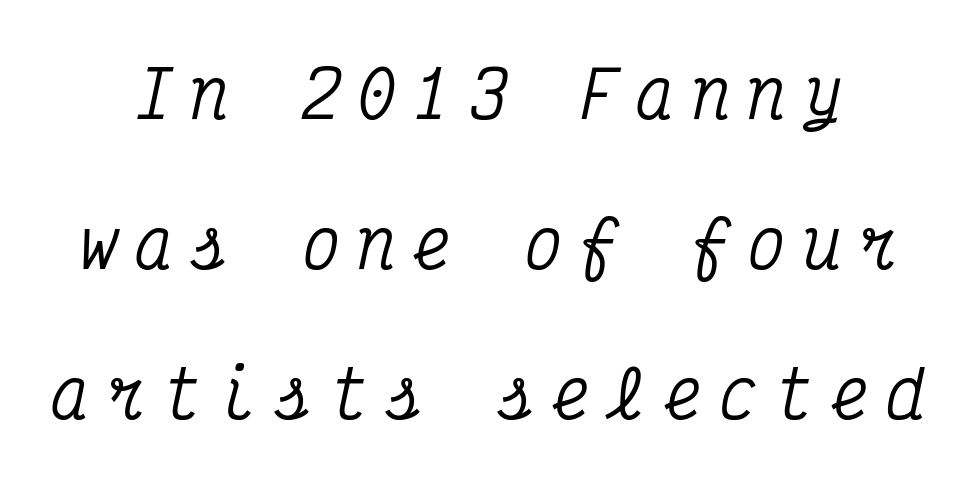
Characters follow at a spacing far wider than the type designer built in. Spacing verdict: monospaced, one width for all characters. This is oblique type, the kind used for emphasis or titles. Interline gaps are noticeably wide in this sample. Has an underline been added? It has not. To sum up the face: it has serifs.
